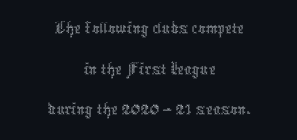
Q: Is the text bold? A: No.
Q: Is the text italic (slanted)? A: No, it is upright.
Q: Is the text underlined? A: No.
Q: How is the paragraph aligned? A: Centered.
Q: Is the spacing between letters normal or unusually wide? A: Normal.
Q: Is the spacing between lines tight, normal or loose? A: Tight.
Q: Width (condensed, normal, or wide)? A: Condensed.
Q: x-height? A: Medium.
Q: Monospaced? A: No.
